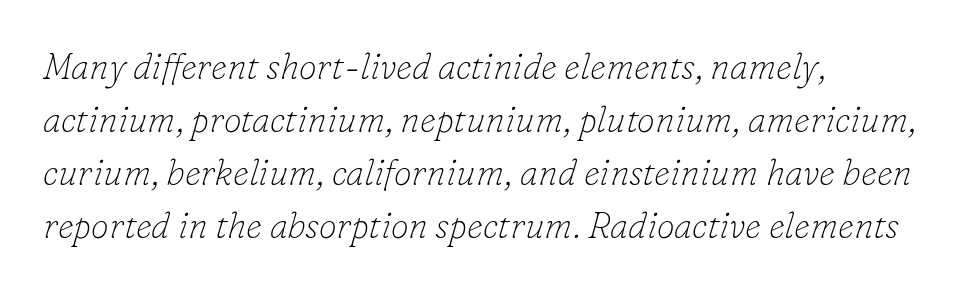
The image shows 36 px thin serif type, italic (leaning right); set left-aligned, normal line spacing (1.47x), normal letter spacing, not underlined; low stroke contrast and a small x-height.
